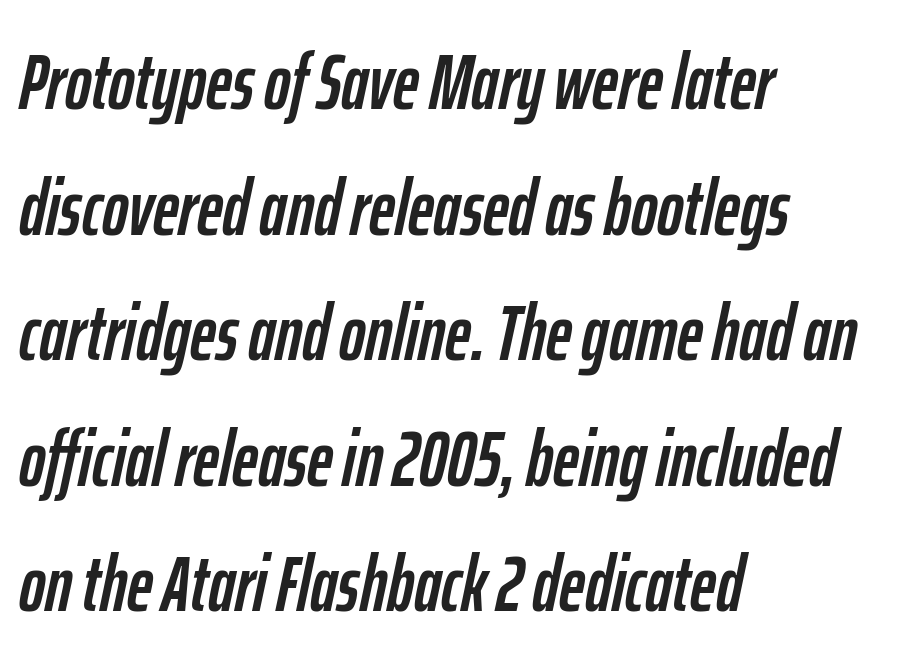
A student would call this left alignment; a typographer would say flush left, rag right. The lettering tilts uniformly, giving the passage an italic look. Character widths vary here, with narrow letters taking less room than wide ones. Does extra space separate the letters? No, they use regular spacing. Words float on clear page, feet unadorned.
